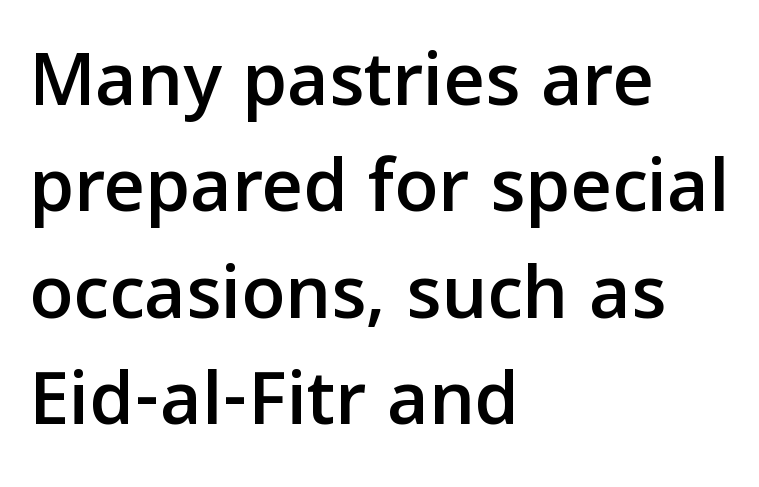
Q: Is the text italic (slanted)? A: No, it is upright.
Q: Is the typeface a serif or a sans-serif typeface? A: Sans-serif.
Q: Is the text underlined? A: No.
Q: How is the paragraph aligned? A: Left-aligned.
Q: Is the spacing between letters normal or unusually wide? A: Normal.
Q: Is the spacing between lines tight, normal or loose? A: Normal.
Q: Width (condensed, normal, or wide)? A: Normal.
Q: Stroke contrast? A: Low.
Q: x-height? A: Medium.
Q: Monospaced? A: No.
